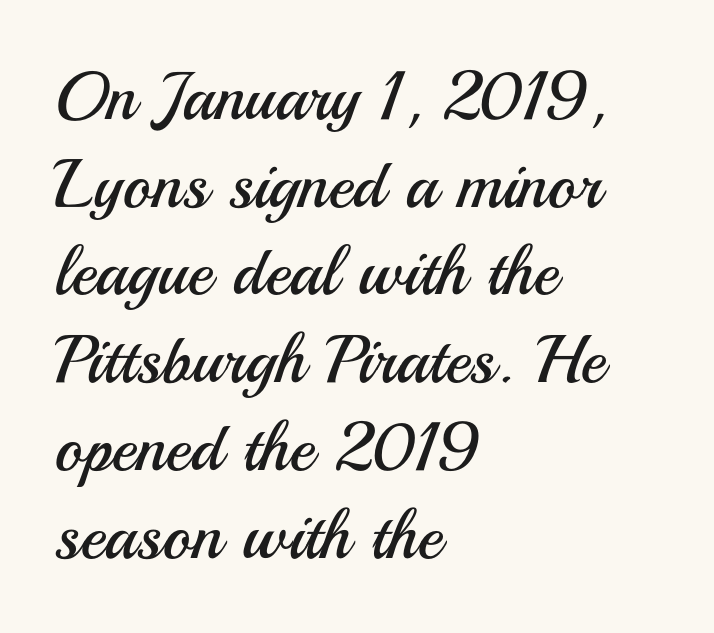
Does the leading feel generous? No, just average. Reading down the block, your eye returns to a fixed left position each line. Think of a printed novel: that variable character pitch is what you see here. How are the letters spaced? Ordinarily, with no added tracking. Stroke terminals: plain, sans-serif. The cut favours lightness, reaching ordinary text weight at its darkest.
